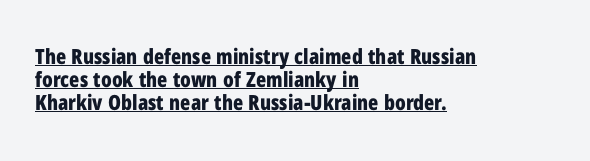
{"italic": "no", "bold": "yes", "underline": "yes", "align": "left", "line_spacing": "tight", "line_spacing_ratio": 1.09, "letter_spacing": "normal", "letter_spacing_em": 0.0, "glyph_px": 21}
